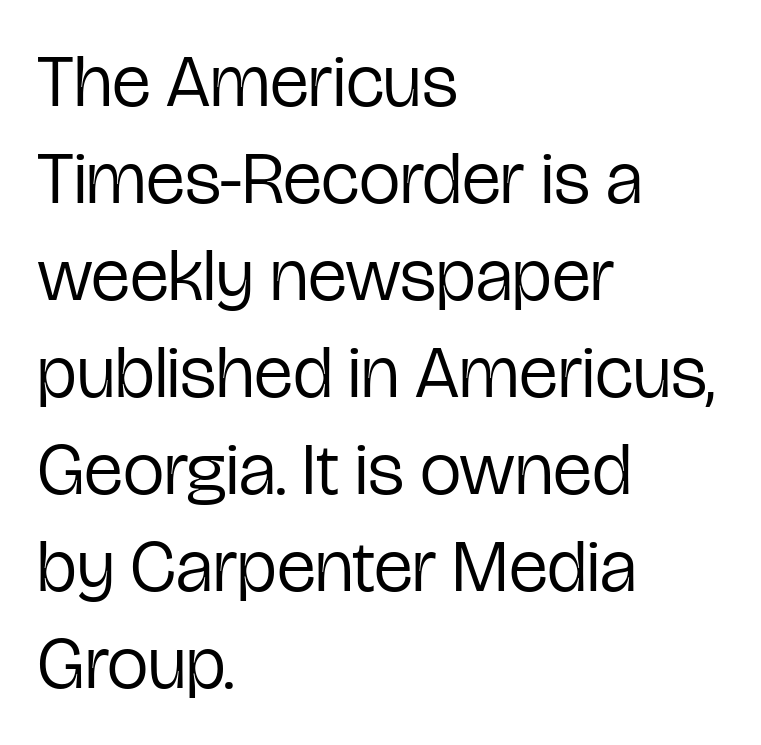
The image shows 74 px regular-weight, condensed sans-serif type, upright; set left-aligned, normal line spacing (1.31x), normal letter spacing, not underlined; low stroke contrast and a medium x-height.
